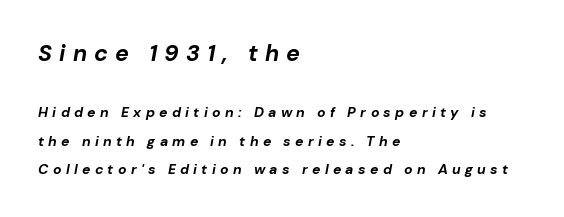
Is the block centered? No — it sits flush against the left margin. Yep, that's italic — everything's leaning. Typographic density is high because the face is bold. Which of the two is more prominent by size? The first, at the top. There is plenty of visible air inserted between adjacent glyphs.
